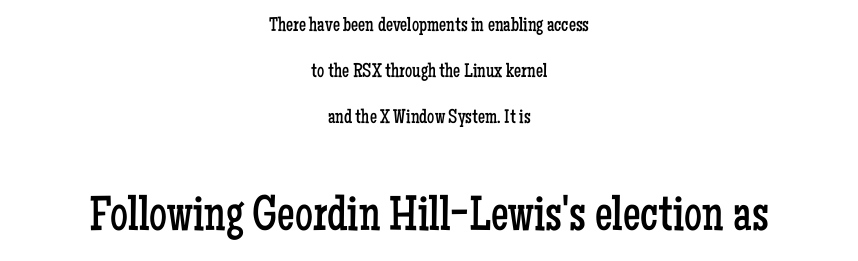
Q: Is the text bold? A: No.
Q: Is the text italic (slanted)? A: No, it is upright.
Q: Is the typeface a serif or a sans-serif typeface? A: Serif.
Q: Is the text underlined? A: No.
Q: How is the paragraph aligned? A: Centered.
Q: Is the spacing between letters normal or unusually wide? A: Normal.
Q: Is the spacing between lines tight, normal or loose? A: Loose.
Q: Which block of text is set in a larger size, the first (top) or the second (bottom)? A: The second (bottom) one.
Q: Width (condensed, normal, or wide)? A: Condensed.
Q: Stroke contrast? A: Low.
Q: x-height? A: Medium.
Q: Monospaced? A: No.
